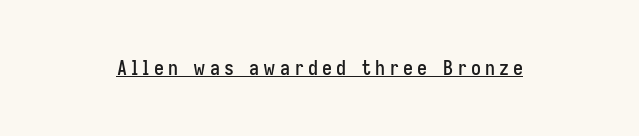
Q: Is the text italic (slanted)? A: No, it is upright.
Q: Is the text underlined? A: Yes.
Q: Is the spacing between letters normal or unusually wide? A: Unusually wide.
